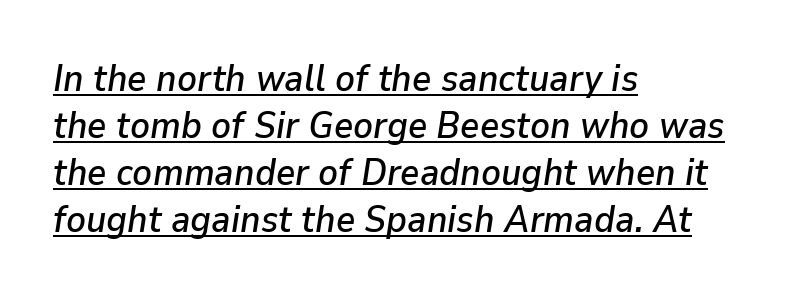
You can see a thin bar hugging the bottom of the glyphs. The passage shown is typed in a proportional face where columns would drift. The typography opts for an oblique posture over an upright one. The passage shown has conventional tracking throughout. Layout note: lines flush left. Leading matches the norm, producing a regular column.
